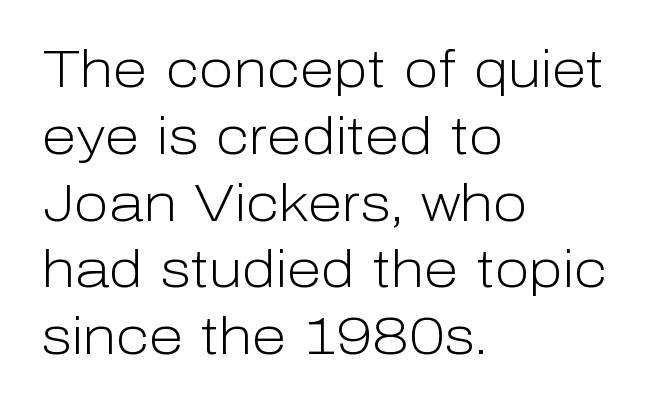
{"serif": "no", "italic": "no", "bold": "no", "weight": "light", "width": "normal", "stroke_contrast": "low", "x_height": "medium", "monospaced": "no", "underline": "no", "align": "left", "line_spacing": "normal", "line_spacing_ratio": 1.31, "letter_spacing": "normal", "letter_spacing_em": 0.0, "glyph_px": 51}
